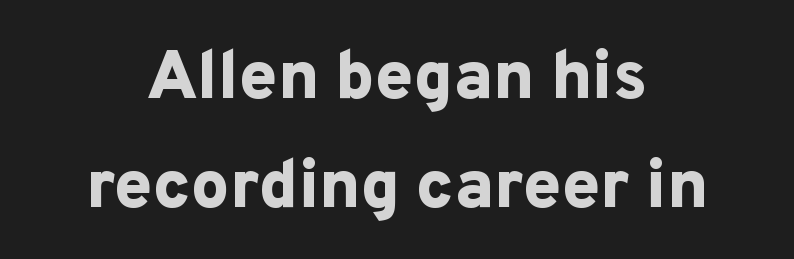
The lettering stays uniformly vertical, giving the passage a roman look. Caption: bold face, heavy strokes. Between one letter and the next there's only the usual sliver of space. Only glyphs here, with clear space below each row.
